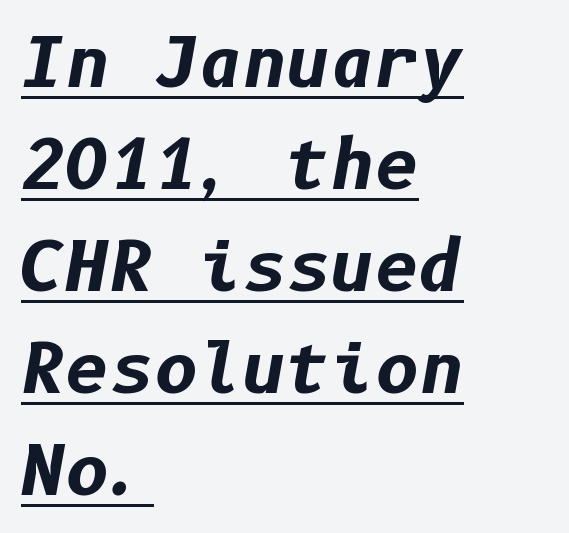
Q: Is the text bold? A: Yes.
Q: Is the text italic (slanted)? A: Yes, it leans right by about 10 degrees.
Q: Is the text underlined? A: Yes.
Q: How is the paragraph aligned? A: Left-aligned.
Q: Is the spacing between letters normal or unusually wide? A: Normal.
Q: Is the spacing between lines tight, normal or loose? A: Normal.
Q: Width (condensed, normal, or wide)? A: Normal.
Q: Stroke contrast? A: Low.
Q: x-height? A: Medium.
